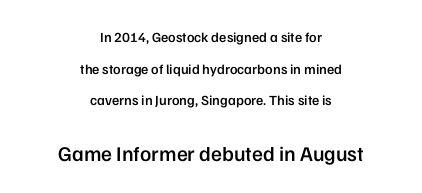
{"italic": "no", "bold": "semi", "underline": "no", "align": "center", "line_spacing": "loose", "line_spacing_ratio": 2.26, "letter_spacing": "normal", "letter_spacing_em": 0.0, "larger_block": "second", "size_ratio": 1.5, "glyph_px": 21}
